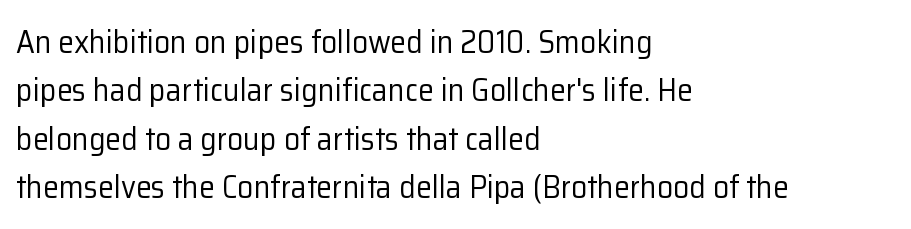
The rendering anchors every line to the left-hand side. Weight: regular or lighter. No italicization has been applied; the sample stays upright. Unlike a traditional serif, this face leaves its strokes unadorned. Underline: absent. Spacing verdict: proportional, widths tailored to each character.
